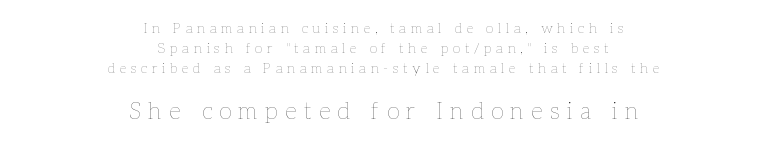
Horizontally, the lines are justified to the midpoint only. The space beneath each line is pristine and unruled. When letters stand straight like this, we call the style roman or upright. Students, observe: this is what conventionally led text looks like. A student would notice the bottom passage is typeset larger than what precedes it.
